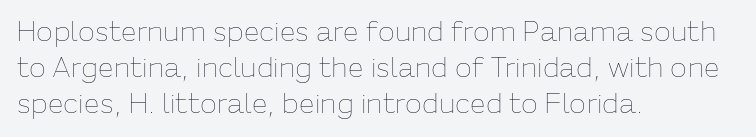
Bare-footed words on every line. Italic? Not at all — the glyphs are vertical. Short and long lines alike share a common starting point at left. Ink coverage per letter is moderate at most.
